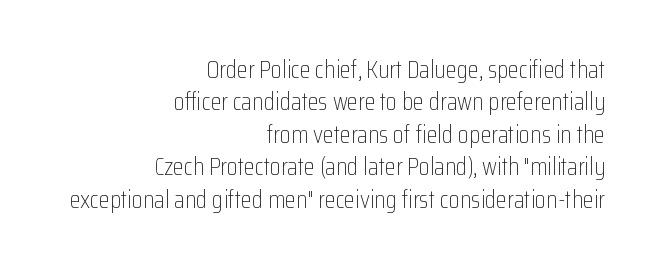
Q: Is the text bold? A: No.
Q: Is the text italic (slanted)? A: No, it is upright.
Q: Is the text underlined? A: No.
Q: How is the paragraph aligned? A: Right-aligned.
Q: Is the spacing between letters normal or unusually wide? A: Normal.
Q: Is the spacing between lines tight, normal or loose? A: Normal.
